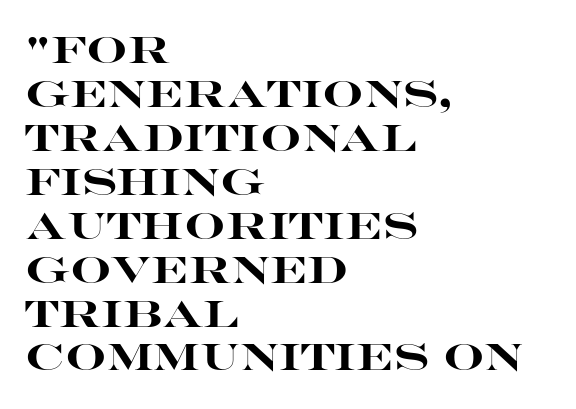
{"italic": "no", "bold": "yes", "weight": "heavy", "width": "wide", "stroke_contrast": "high", "x_height": "large", "monospaced": "no", "underline": "no", "align": "left", "line_spacing_ratio": 1.22, "letter_spacing": "normal", "letter_spacing_em": 0.0, "glyph_px": 36}
